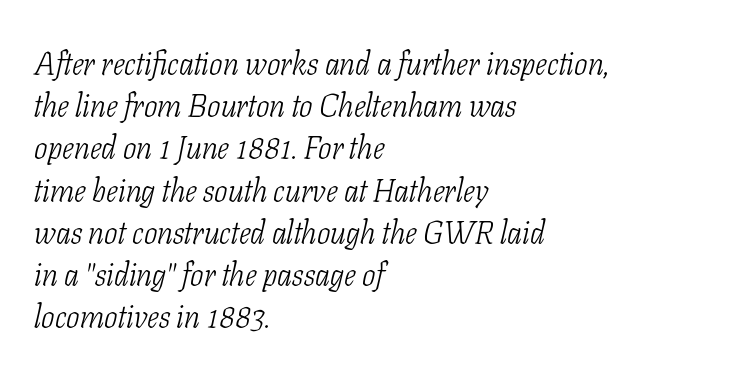
{"serif": "yes", "italic": "yes", "lean": "right", "slant_degrees": 11, "bold": "no", "weight": "light", "width": "condensed", "stroke_contrast": "low", "x_height": "medium", "monospaced": "no", "underline": "no", "align": "left", "line_spacing": "normal", "line_spacing_ratio": 1.32, "letter_spacing": "normal", "letter_spacing_em": 0.0, "glyph_px": 32}
